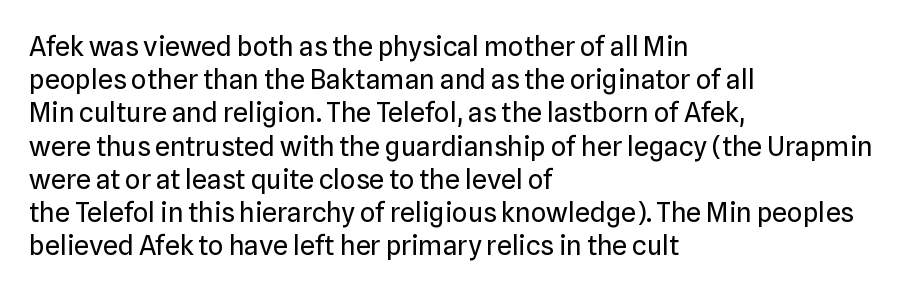
The image shows 27 px text type, upright; set left-aligned, line spacing 1.23x, normal letter spacing, not underlined.
